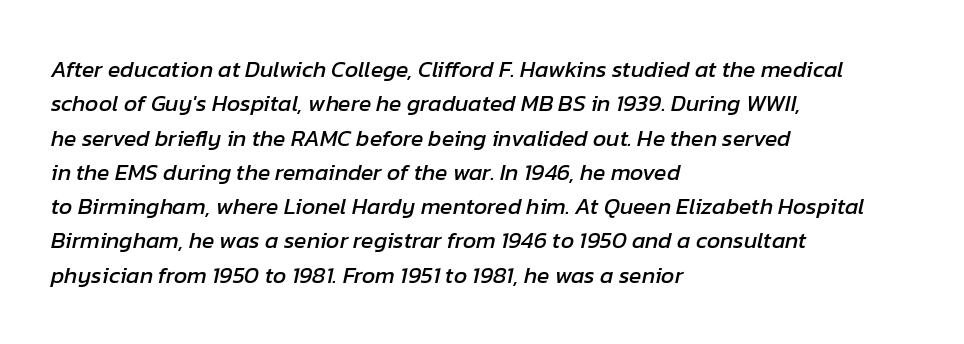
Q: Is the text italic (slanted)? A: Yes, it leans right by about 12 degrees.
Q: Is the text underlined? A: No.
Q: How is the paragraph aligned? A: Left-aligned.
Q: Is the spacing between letters normal or unusually wide? A: Normal.
Q: Is the spacing between lines tight, normal or loose? A: Normal.
